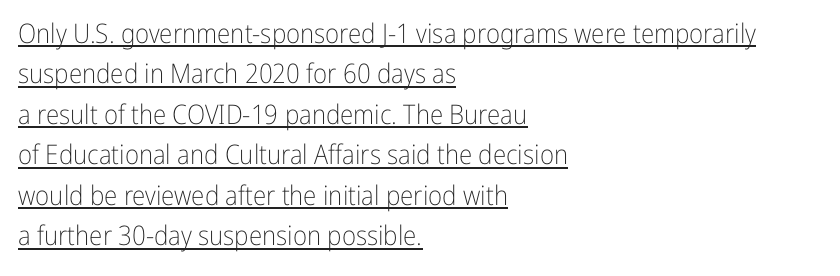
You can see a thin bar hugging the bottom of the glyphs. The rendering keeps characters at their native spacing. Letters have the restrained weight of plain body copy at most. No italicization has been applied; the sample stays upright. What's the leading like? Ordinary, nothing unusual.
